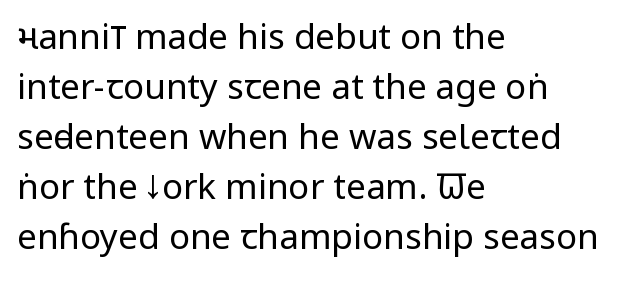
The image shows 35 px regular-weight, condensed sans-serif type, upright; set left-aligned, normal line spacing (1.43x), normal letter spacing, not underlined; low stroke contrast and a large x-height.
